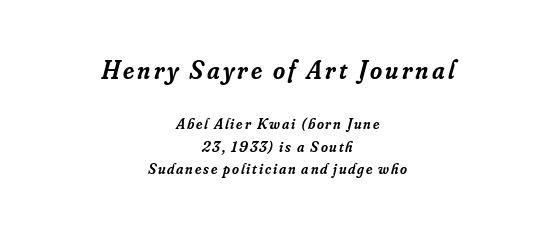
The image shows 26 px text type, italic (leaning right); set centered, normal line spacing (1.53x), not underlined; the first (top) block is 1.73x larger.
